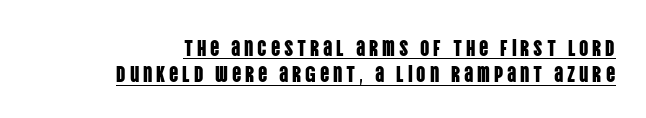
Q: Is the text italic (slanted)? A: No, it is upright.
Q: Is the text underlined? A: Yes.
Q: Is the spacing between lines tight, normal or loose? A: Tight.
